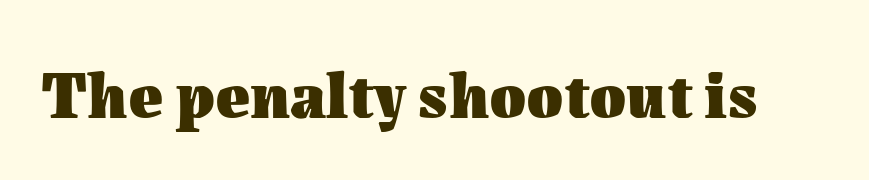
{"italic": "no", "bold": "yes", "weight": "heavy", "width": "normal", "stroke_contrast": "medium", "x_height": "medium", "monospaced": "no", "underline": "no", "letter_spacing": "normal", "letter_spacing_em": 0.0, "glyph_px": 66}
